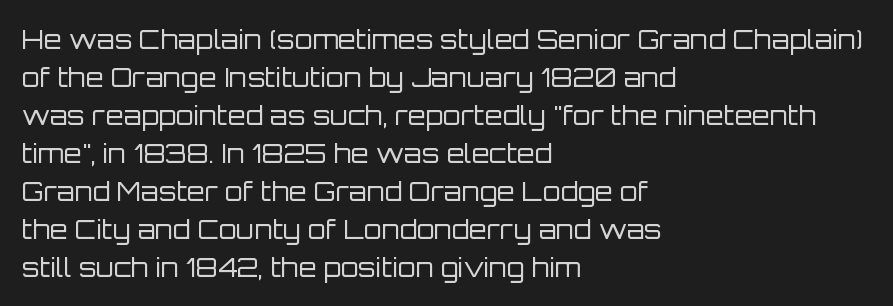
Q: Is the text bold? A: No.
Q: Is the text italic (slanted)? A: No, it is upright.
Q: Is the text underlined? A: No.
Q: How is the paragraph aligned? A: Left-aligned.
Q: Is the spacing between letters normal or unusually wide? A: Normal.
Q: Is the spacing between lines tight, normal or loose? A: Normal.
